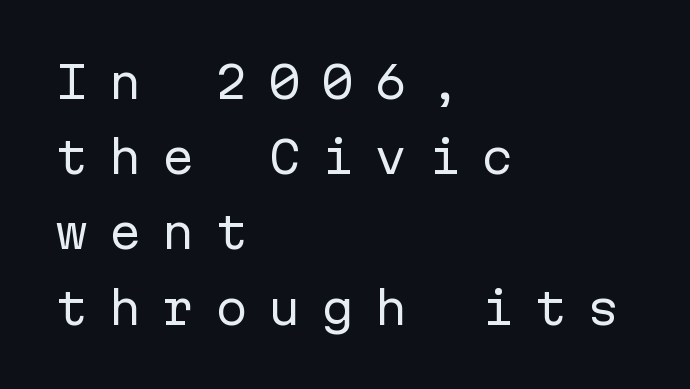
The image shows 44 px regular-weight sans-serif type, upright, monospaced; set left-aligned, line spacing 1.71x, unusually wide letter spacing (+0.46 em), not underlined; low stroke contrast and a medium x-height.
